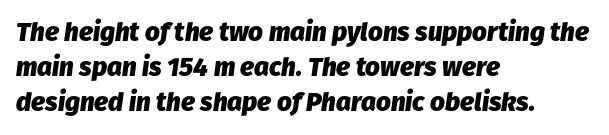
A typesetter would call this leading conventional body-copy spacing. Check the space under the baseline: it is left empty. The sample has been set heavy, in full bold. Inter-character spacing is left at the font's built-in metrics.
